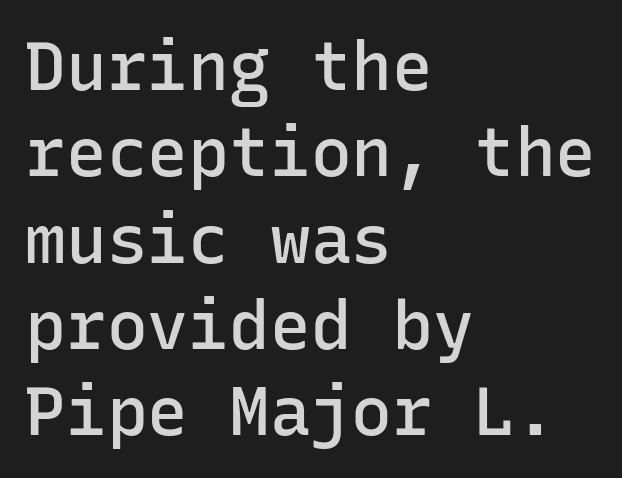
{"serif": "no", "italic": "no", "bold": "semi", "weight": "semibold", "width": "normal", "stroke_contrast": "low", "x_height": "medium", "monospaced": "yes", "underline": "no", "align": "left", "line_spacing": "normal", "line_spacing_ratio": 1.27, "letter_spacing": "normal", "letter_spacing_em": 0.0, "glyph_px": 68}
